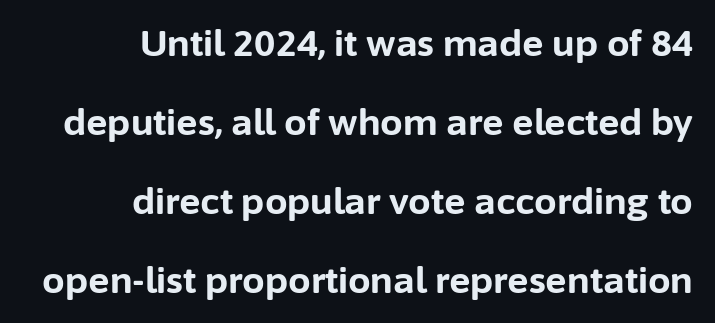
The paragraph shown leans on its right margin. Unlike a traditional serif, this face leaves its strokes unadorned. Underlining? Definitely not there. Observe the ordinary spacing: letters are neighbours, not strangers. Is there any slant? The stems are plumb.
